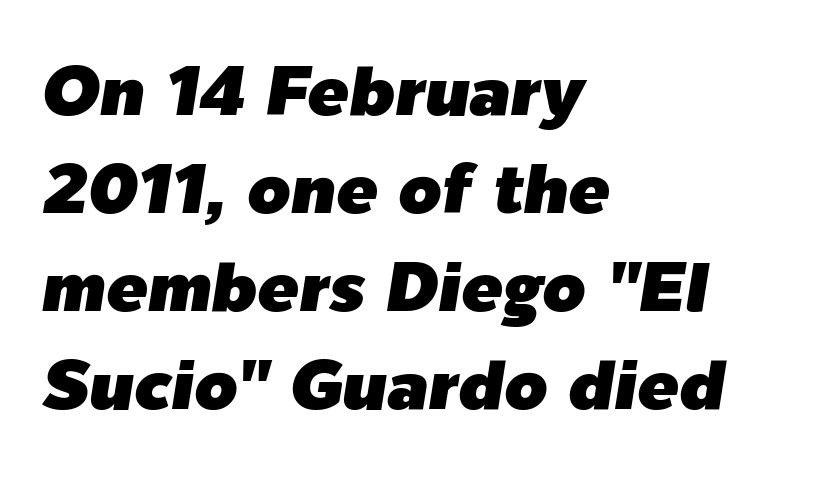
{"italic": "yes", "lean": "right", "slant_degrees": 9, "width": "normal", "stroke_contrast": "low", "x_height": "medium", "monospaced": "no", "underline": "no", "align": "left", "line_spacing": "normal", "line_spacing_ratio": 1.42, "letter_spacing": "normal", "letter_spacing_em": 0.0, "glyph_px": 69}
